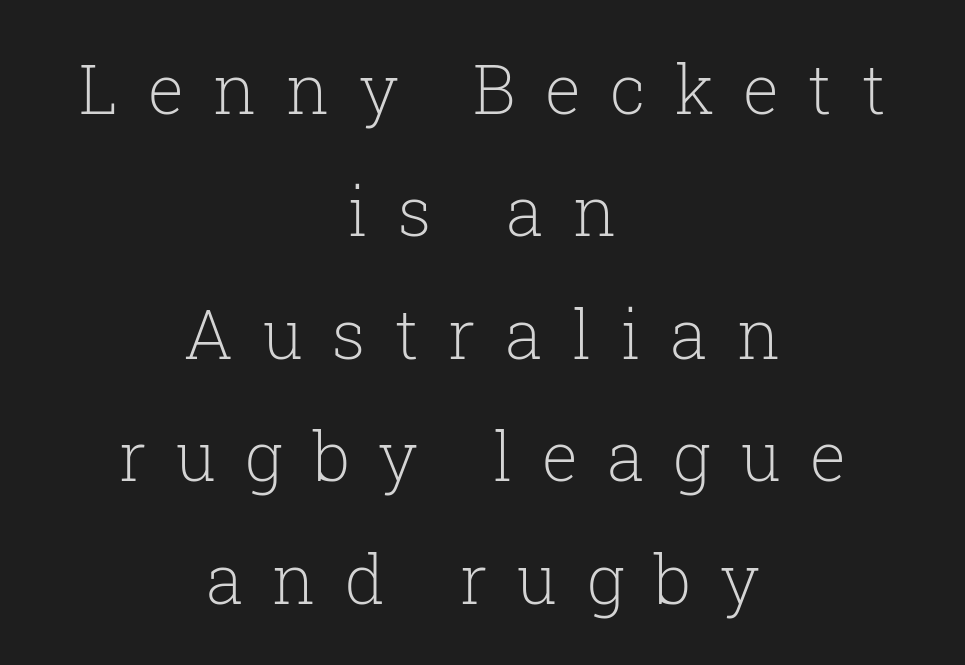
{"serif": "yes", "italic": "no", "bold": "no", "weight": "light", "width": "normal", "stroke_contrast": "low", "x_height": "medium", "monospaced": "no", "underline": "no", "align": "center", "line_spacing_ratio": 1.8, "letter_spacing": "wide", "letter_spacing_em": 0.43, "glyph_px": 68}
